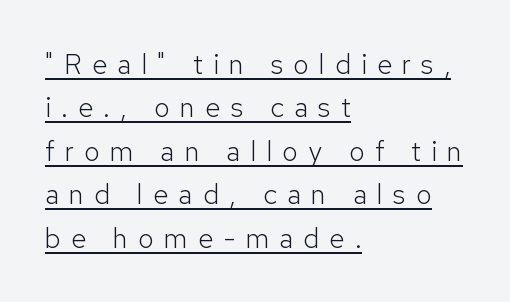
{"serif": "no", "italic": "no", "bold": "no", "weight": "light", "width": "normal", "stroke_contrast": "low", "x_height": "medium", "monospaced": "no", "underline": "yes", "align": "left", "line_spacing": "normal", "line_spacing_ratio": 1.55, "letter_spacing": "wide", "letter_spacing_em": 0.36, "glyph_px": 28}
